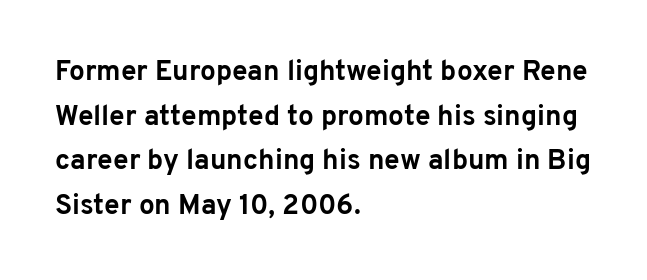
The image shows 28 px bold sans-serif type, upright; set left-aligned, normal line spacing (1.59x), normal letter spacing, not underlined; low stroke contrast and a medium x-height.
